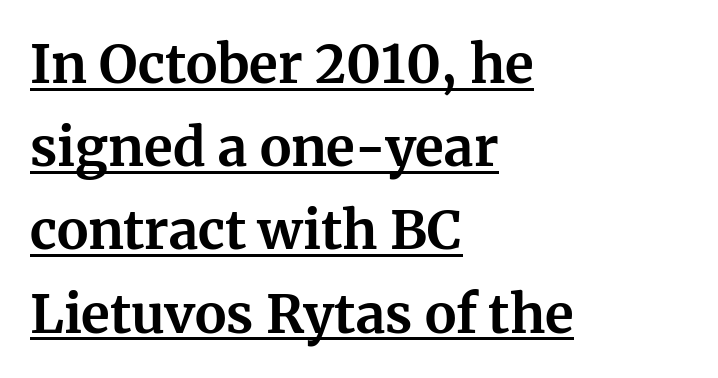
{"serif": "yes", "italic": "no", "bold": "yes", "weight": "bold", "width": "normal", "stroke_contrast": "medium", "x_height": "medium", "monospaced": "no", "underline": "yes", "align": "left", "line_spacing": "normal", "line_spacing_ratio": 1.57, "letter_spacing": "normal", "letter_spacing_em": 0.0, "glyph_px": 53}
